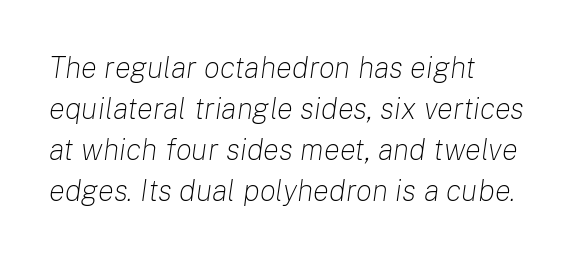
{"italic": "yes", "lean": "right", "slant_degrees": 8, "bold": "no", "weight": "light", "width": "normal", "stroke_contrast": "low", "x_height": "medium", "monospaced": "no", "underline": "no", "align": "left", "line_spacing": "normal", "line_spacing_ratio": 1.37, "letter_spacing": "normal", "letter_spacing_em": 0.0, "glyph_px": 30}
